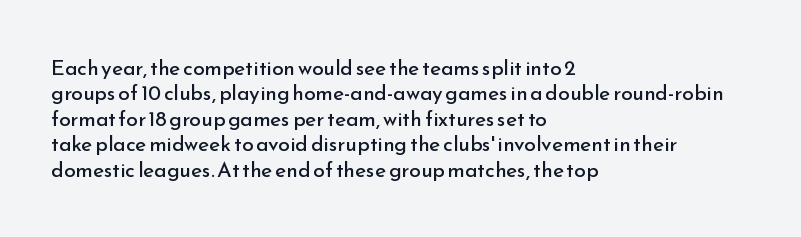
{"italic": "no", "bold": "no", "underline": "no", "align": "left", "line_spacing_ratio": 1.21, "letter_spacing": "normal", "letter_spacing_em": 0.0, "glyph_px": 21}
